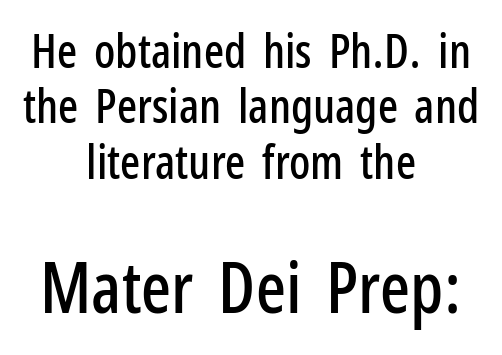
Q: Is the text italic (slanted)? A: No, it is upright.
Q: Is the typeface a serif or a sans-serif typeface? A: Sans-serif.
Q: Is the text underlined? A: No.
Q: How is the paragraph aligned? A: Centered.
Q: Is the spacing between letters normal or unusually wide? A: Normal.
Q: Which block of text is set in a larger size, the first (top) or the second (bottom)? A: The second (bottom) one.
Q: Width (condensed, normal, or wide)? A: Condensed.
Q: Stroke contrast? A: Low.
Q: x-height? A: Medium.
Q: Monospaced? A: No.
